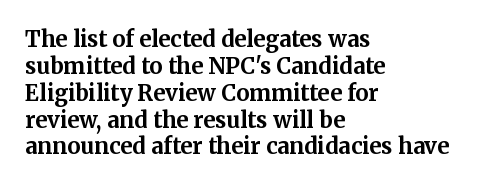
A typesetter would mark this as roman, not italic. What stands out about the letter spacing? Nothing — it is the standard amount. The baseline area is clear. Caption: bold face, heavy strokes.
